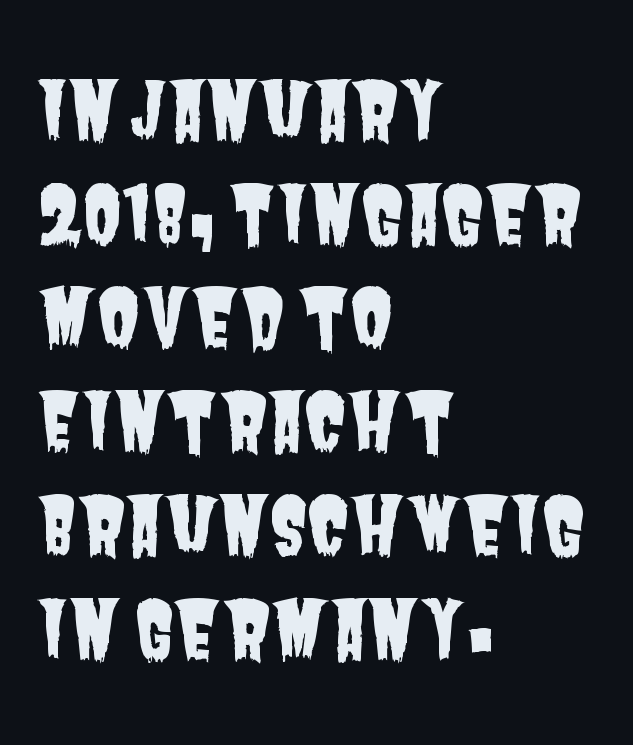
The image shows 78 px condensed sans-serif type; set left-aligned, normal line spacing (1.33x), normal letter spacing, not underlined; low stroke contrast and a large x-height.
